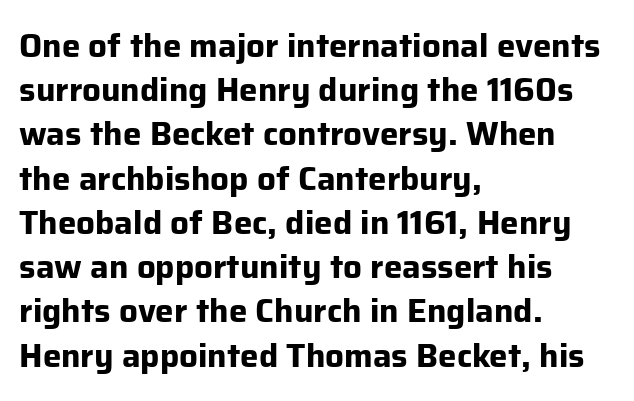
{"serif": "no", "italic": "no", "bold": "yes", "weight": "bold", "width": "normal", "stroke_contrast": "low", "x_height": "medium", "monospaced": "no", "underline": "no", "align": "left", "line_spacing": "normal", "line_spacing_ratio": 1.34, "letter_spacing": "normal", "letter_spacing_em": 0.0, "glyph_px": 33}
